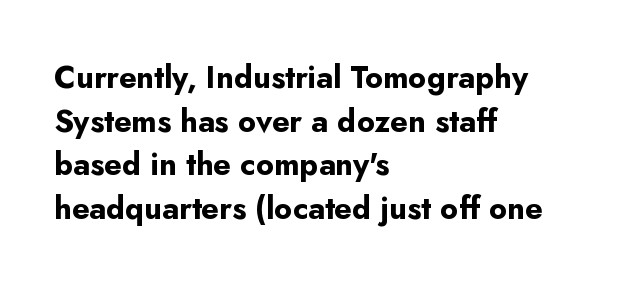
The font is running at its bold setting. The tracking reads as untouched default to a designer's eye. One-word summary of the alignment: left. Quick note: underline off. The passage shown stacks its lines at a standard gap. Notice how the stems are strictly vertical — no italics here.
